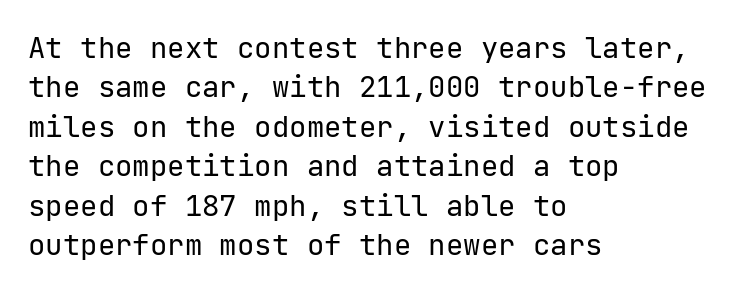
The image shows 29 px regular-weight sans-serif type, upright; set left-aligned, normal line spacing (1.36x), normal letter spacing, not underlined; low stroke contrast and a medium x-height.
